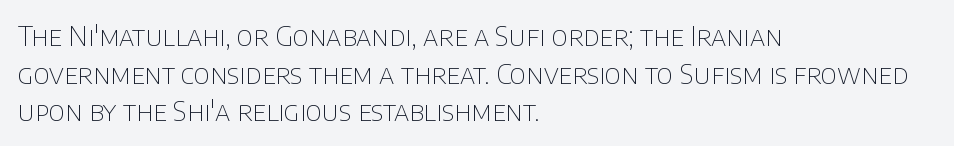
Q: Is the text bold? A: No.
Q: Is the text italic (slanted)? A: No, it is upright.
Q: Is the text underlined? A: No.
Q: How is the paragraph aligned? A: Left-aligned.
Q: Is the spacing between letters normal or unusually wide? A: Normal.
Q: Is the spacing between lines tight, normal or loose? A: Normal.
